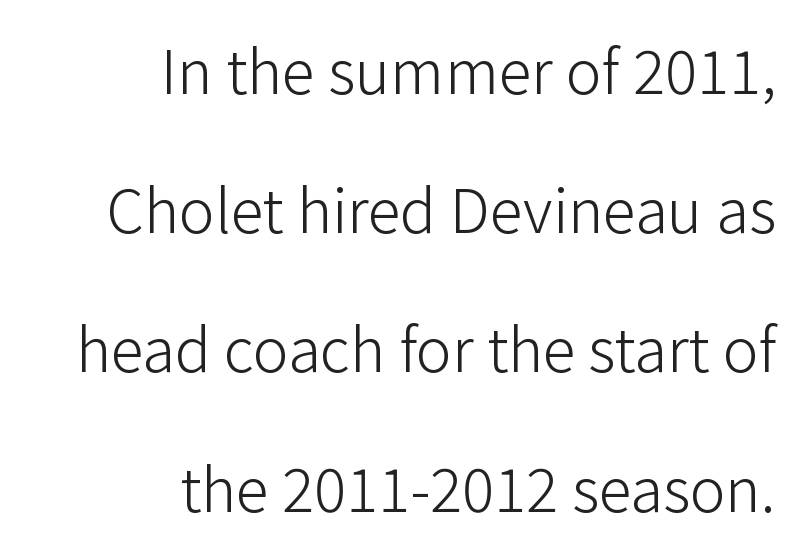
The image shows 60 px light sans-serif type, upright; set right-aligned, loose line spacing (2.32x), normal letter spacing, not underlined; low stroke contrast and a medium x-height.
